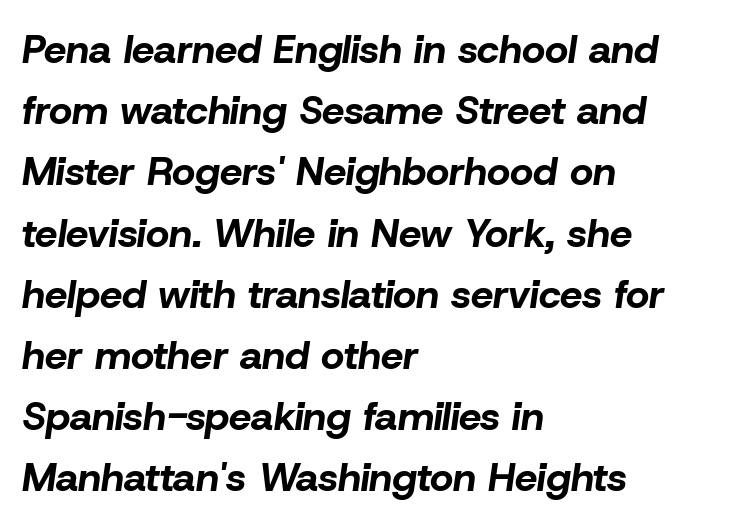
Q: Is the text bold? A: Yes.
Q: Is the text italic (slanted)? A: Yes, it leans right by about 8 degrees.
Q: Is the text underlined? A: No.
Q: How is the paragraph aligned? A: Left-aligned.
Q: Is the spacing between letters normal or unusually wide? A: Normal.
Q: Is the spacing between lines tight, normal or loose? A: Normal.
Q: Width (condensed, normal, or wide)? A: Normal.
Q: Stroke contrast? A: Low.
Q: x-height? A: Medium.
Q: Monospaced? A: No.
